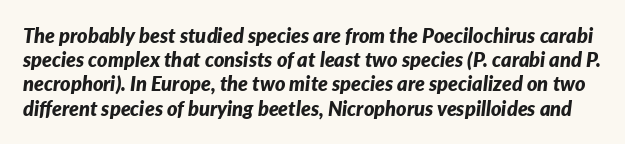
{"italic": "yes", "lean": "right", "slant_degrees": 7, "bold": "yes", "underline": "no", "line_spacing_ratio": 1.21, "letter_spacing": "normal", "letter_spacing_em": 0.0, "glyph_px": 20}
